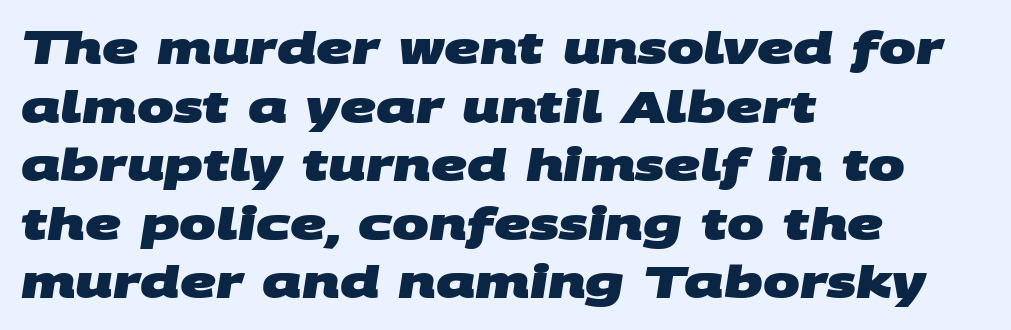
A classic flush-left, rag-right setting is used for this passage. Compared with typical body copy, the letter spacing here is the same. Heavy, bold letterforms. Nothing sits at the stroke ends, so this counts as sans-serif. Lines of text with bare space underneath.
